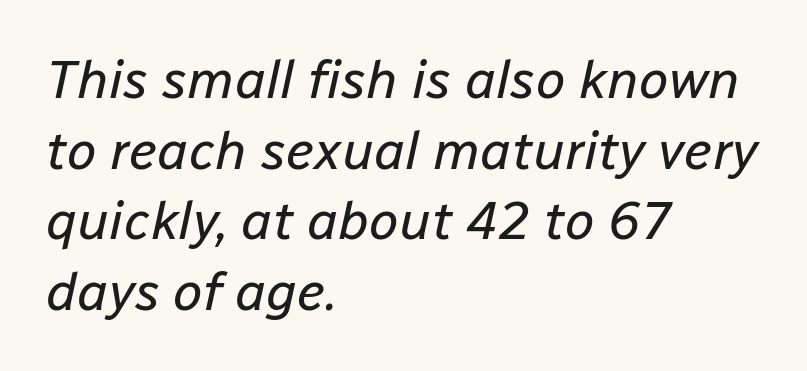
Tracking value appears to be zero — textbook default spacing. Slanted lettering throughout. The baseline area is clear. Here the designer chose a conventional face with non-uniform glyph widths. The rag falls on the right side of this text block. Counters stay open thanks to moderate or lighter strokes.
